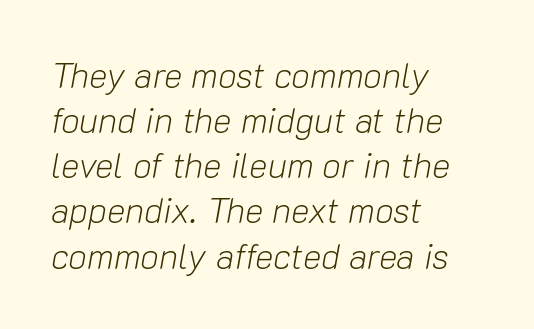
Any mark beneath the type? The region is blank. This rendering uses left alignment, leaving the right contour irregular. Is the type slanted? Yes — the strokes lean at a clear angle. The face looks like a standard text weight, possibly lighter. There is no visible air inserted between adjacent glyphs. Vertical spacing — default.
